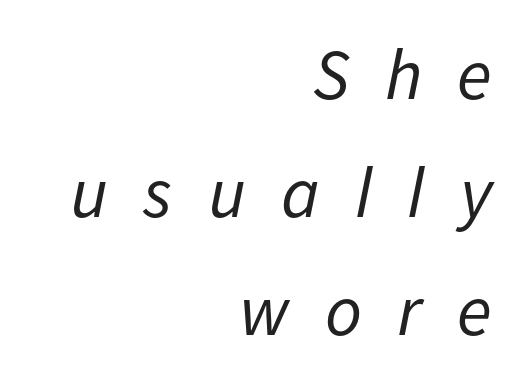
{"italic": "yes", "lean": "right", "slant_degrees": 11, "bold": "no", "weight": "regular", "width": "normal", "stroke_contrast": "low", "x_height": "medium", "monospaced": "no", "underline": "no", "align": "right", "line_spacing": "normal", "line_spacing_ratio": 1.64, "letter_spacing": "wide", "letter_spacing_em": 0.49, "glyph_px": 72}
